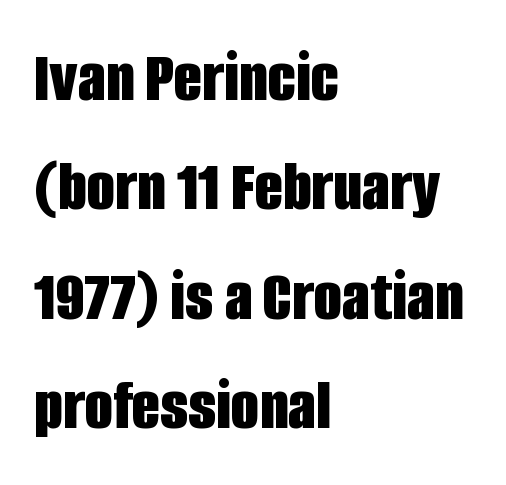
{"serif": "no", "italic": "no", "bold": "yes", "weight": "bold", "width": "condensed", "stroke_contrast": "low", "x_height": "large", "monospaced": "no", "underline": "no", "align": "left", "line_spacing": "normal", "line_spacing_ratio": 1.5, "letter_spacing": "normal", "letter_spacing_em": 0.0, "glyph_px": 73}
